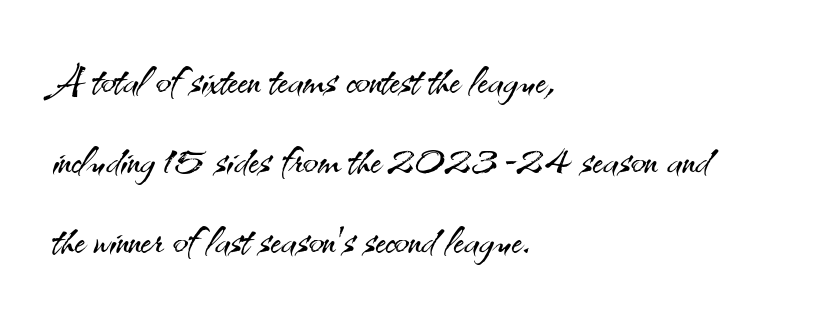
The image shows 56 px light sans-serif type; set left-aligned, normal line spacing (1.43x), normal letter spacing, not underlined; medium stroke contrast and a small x-height.
